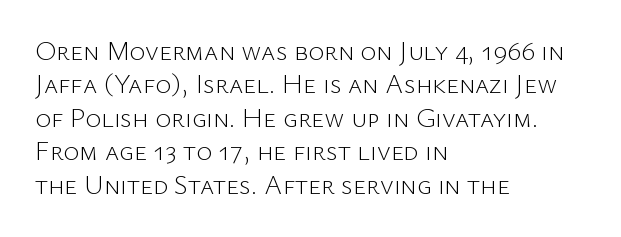
Q: Is the text bold? A: No.
Q: Is the text italic (slanted)? A: No, it is upright.
Q: Is the text underlined? A: No.
Q: How is the paragraph aligned? A: Left-aligned.
Q: Is the spacing between letters normal or unusually wide? A: Normal.
